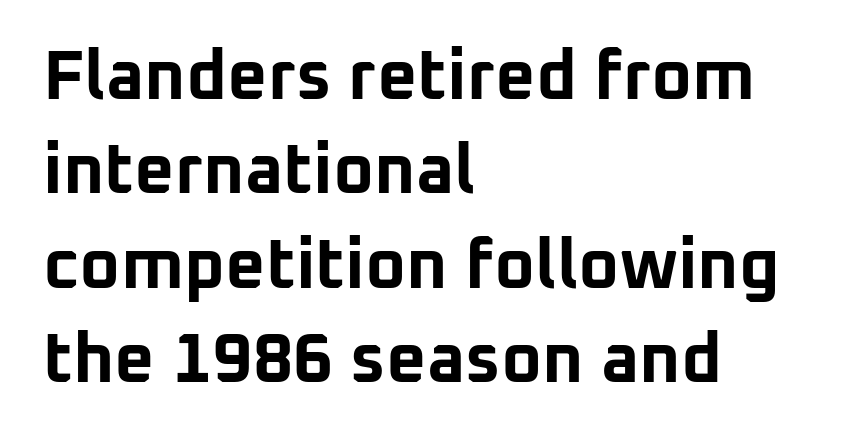
Q: Is the text bold? A: Yes.
Q: Is the text italic (slanted)? A: No, it is upright.
Q: Is the typeface a serif or a sans-serif typeface? A: Sans-serif.
Q: Is the text underlined? A: No.
Q: How is the paragraph aligned? A: Left-aligned.
Q: Is the spacing between letters normal or unusually wide? A: Normal.
Q: Is the spacing between lines tight, normal or loose? A: Normal.
Q: Width (condensed, normal, or wide)? A: Normal.
Q: Stroke contrast? A: Low.
Q: x-height? A: Medium.
Q: Monospaced? A: No.
